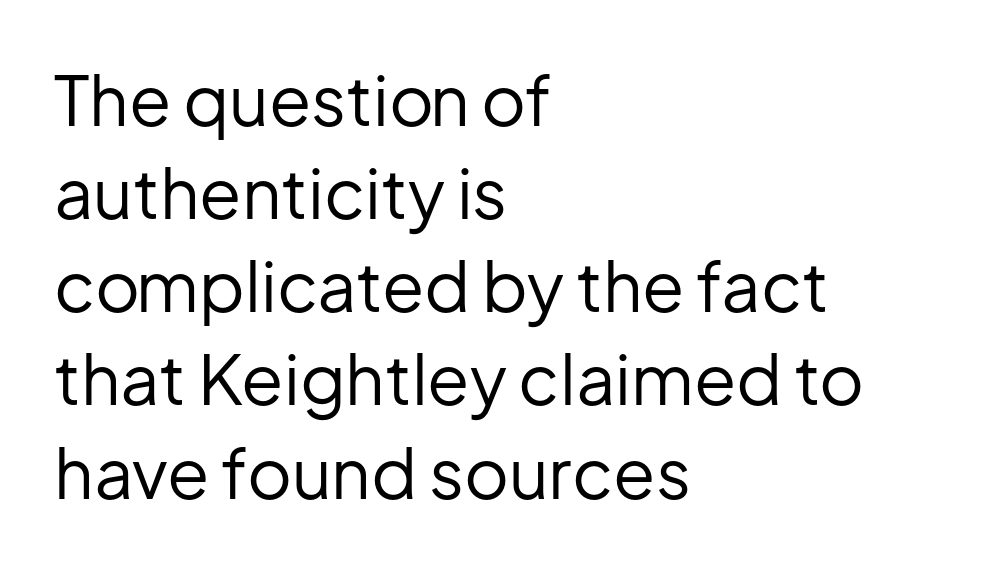
The image shows 69 px regular-weight sans-serif type, upright; set left-aligned, normal line spacing (1.35x), normal letter spacing, not underlined; low stroke contrast and a medium x-height.
